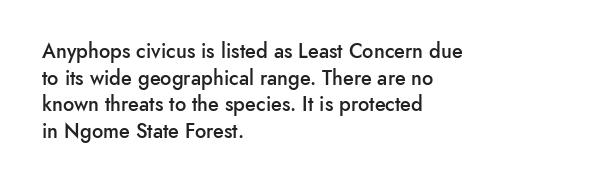
{"italic": "no", "bold": "semi", "underline": "no", "align": "left", "line_spacing": "normal", "line_spacing_ratio": 1.33, "letter_spacing": "normal", "letter_spacing_em": 0.0, "glyph_px": 20}
